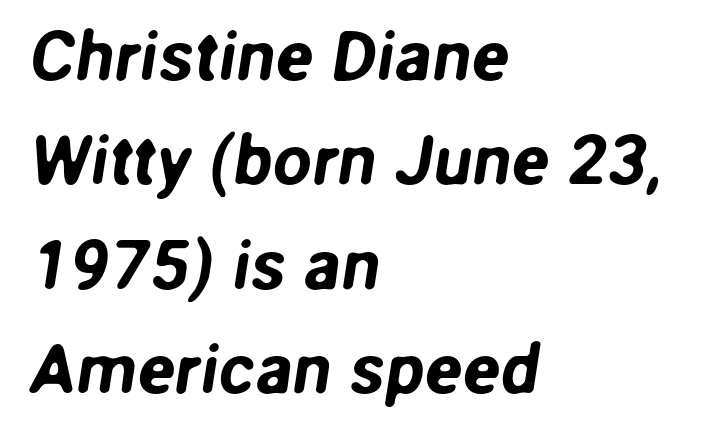
The image shows 70 px sans-serif type; set left-aligned, normal line spacing (1.49x), normal letter spacing, not underlined; low stroke contrast and a medium x-height.
